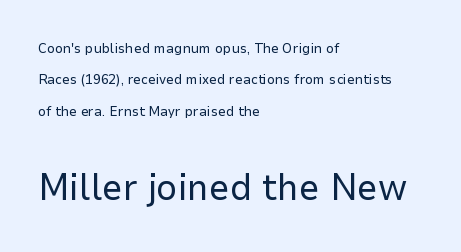
{"serif": "no", "italic": "no", "bold": "no", "weight": "regular", "width": "normal", "stroke_contrast": "low", "x_height": "medium", "monospaced": "no", "underline": "no", "align": "left", "line_spacing": "loose", "line_spacing_ratio": 2.24, "letter_spacing": "normal", "letter_spacing_em": 0.0, "larger_block": "second", "size_ratio": 2.64, "glyph_px": 37}
